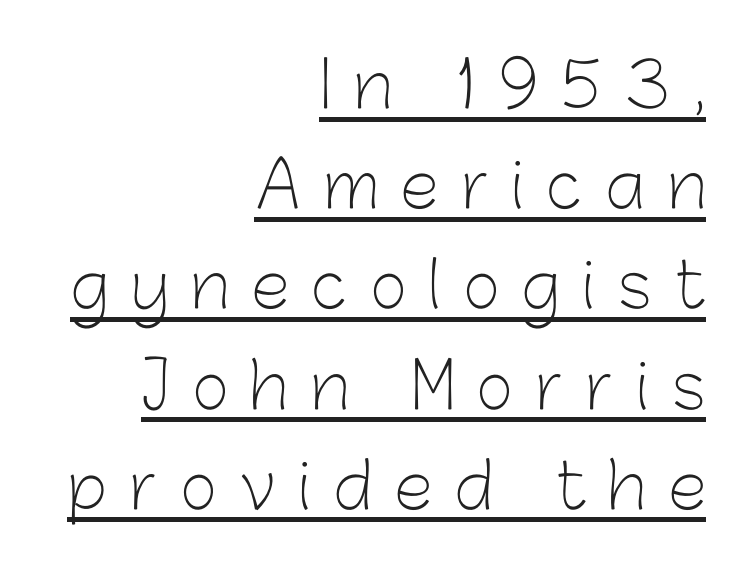
{"serif": "no", "italic": "no", "bold": "no", "weight": "light", "width": "normal", "stroke_contrast": "low", "x_height": "medium", "monospaced": "no", "underline": "yes", "align": "right", "line_spacing": "normal", "line_spacing_ratio": 1.59, "letter_spacing": "wide", "letter_spacing_em": 0.36, "glyph_px": 63}
